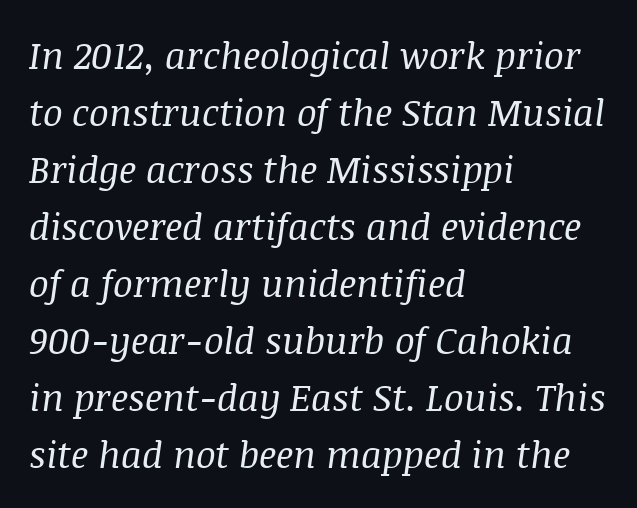
Q: Is the text bold? A: No.
Q: Is the text italic (slanted)? A: Yes, it leans right by about 8 degrees.
Q: Is the typeface a serif or a sans-serif typeface? A: Serif.
Q: Is the text underlined? A: No.
Q: How is the paragraph aligned? A: Left-aligned.
Q: Is the spacing between letters normal or unusually wide? A: Normal.
Q: Is the spacing between lines tight, normal or loose? A: Normal.
Q: Width (condensed, normal, or wide)? A: Normal.
Q: Stroke contrast? A: Medium.
Q: x-height? A: Large.
Q: Monospaced? A: No.
